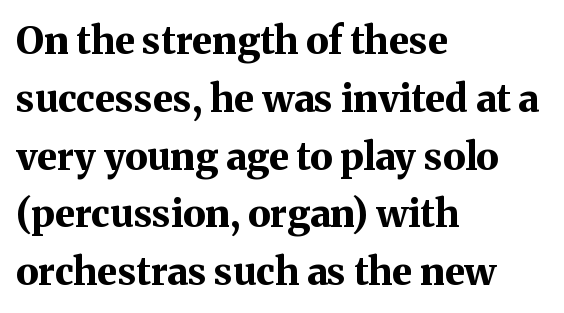
The image shows 38 px bold serif type, upright; set left-aligned, normal line spacing (1.52x), normal letter spacing, not underlined; medium stroke contrast and a medium x-height.
